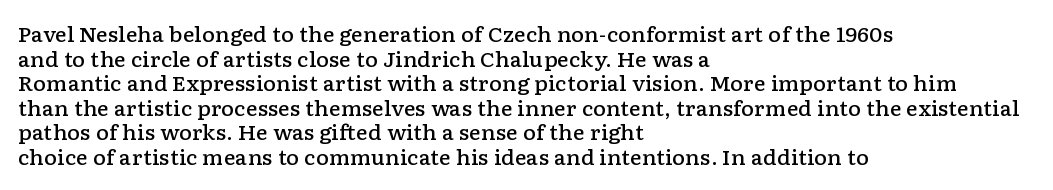
Q: Is the text bold? A: Semi-bold.
Q: Is the text italic (slanted)? A: No, it is upright.
Q: Is the text underlined? A: No.
Q: How is the paragraph aligned? A: Left-aligned.
Q: Is the spacing between letters normal or unusually wide? A: Normal.
